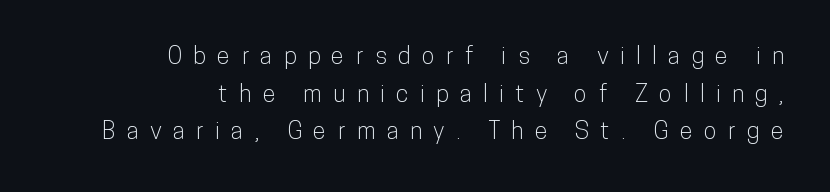
{"italic": "no", "underline": "no", "align": "right", "line_spacing": "normal", "line_spacing_ratio": 1.57, "letter_spacing": "wide", "letter_spacing_em": 0.47, "glyph_px": 24}
